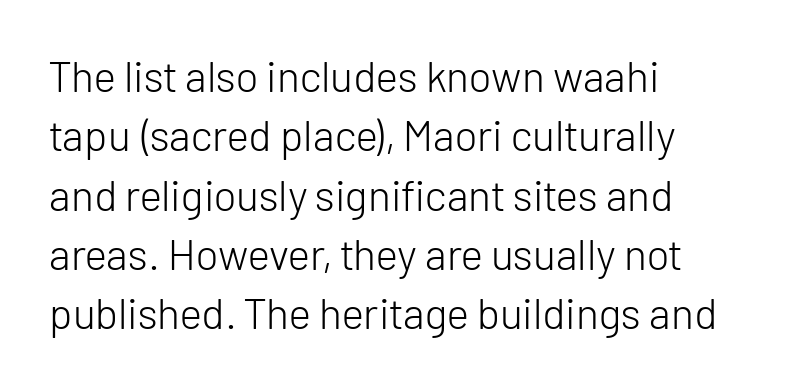
Q: Is the text bold? A: No.
Q: Is the text italic (slanted)? A: No, it is upright.
Q: Is the typeface a serif or a sans-serif typeface? A: Sans-serif.
Q: Is the text underlined? A: No.
Q: How is the paragraph aligned? A: Left-aligned.
Q: Is the spacing between letters normal or unusually wide? A: Normal.
Q: Is the spacing between lines tight, normal or loose? A: Normal.
Q: Width (condensed, normal, or wide)? A: Normal.
Q: Stroke contrast? A: Low.
Q: x-height? A: Medium.
Q: Monospaced? A: No.
